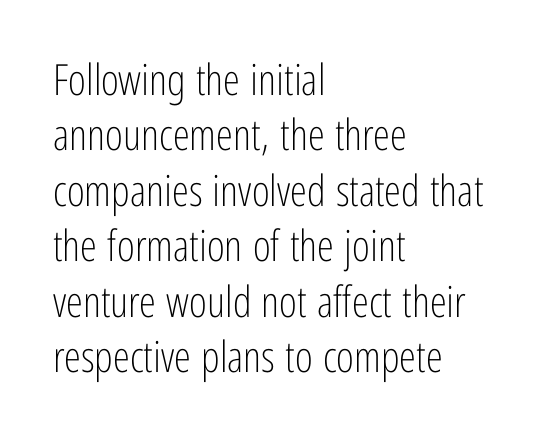
Q: Is the text bold? A: No.
Q: Is the text italic (slanted)? A: No, it is upright.
Q: Is the typeface a serif or a sans-serif typeface? A: Sans-serif.
Q: Is the text underlined? A: No.
Q: How is the paragraph aligned? A: Left-aligned.
Q: Is the spacing between letters normal or unusually wide? A: Normal.
Q: Is the spacing between lines tight, normal or loose? A: Normal.
Q: Width (condensed, normal, or wide)? A: Condensed.
Q: Stroke contrast? A: Low.
Q: x-height? A: Medium.
Q: Monospaced? A: No.
